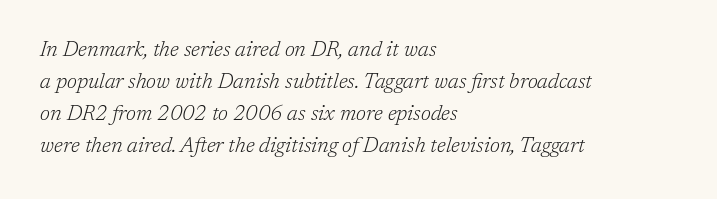
{"italic": "yes", "lean": "right", "slant_degrees": 17, "bold": "no", "underline": "no", "align": "left", "line_spacing": "normal", "line_spacing_ratio": 1.53, "letter_spacing": "normal", "letter_spacing_em": 0.0, "glyph_px": 21}
